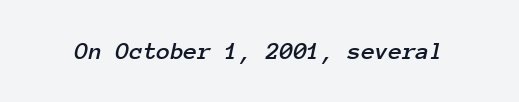
Q: Is the text italic (slanted)? A: Yes, it leans right by about 12 degrees.
Q: Is the text underlined? A: No.
Q: Is the spacing between letters normal or unusually wide? A: Normal.
